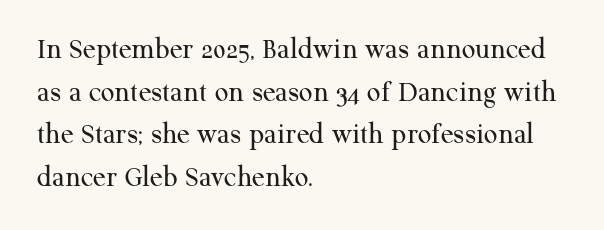
The typography opts for an upright posture over an oblique one. Spacing verdict: proportional, widths tailored to each character. The type is set solid horizontally, with unmodified tracking. A quiet, ordinary-to-light weight characterises the typeface. Layout note: lines flush left. Notice how descenders clear the ascenders below comfortably — that's standard leading.
